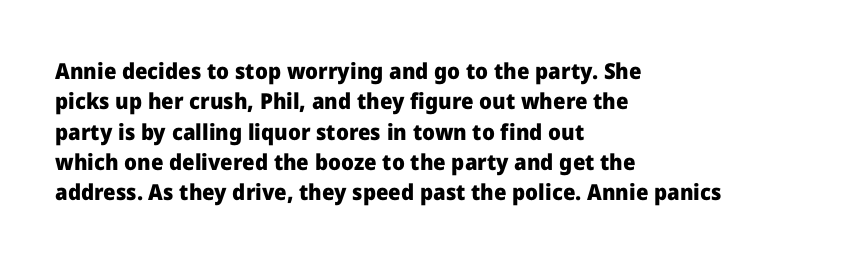
{"italic": "no", "bold": "yes", "underline": "no", "align": "left", "line_spacing": "normal", "line_spacing_ratio": 1.38, "letter_spacing": "normal", "letter_spacing_em": 0.0, "glyph_px": 22}
